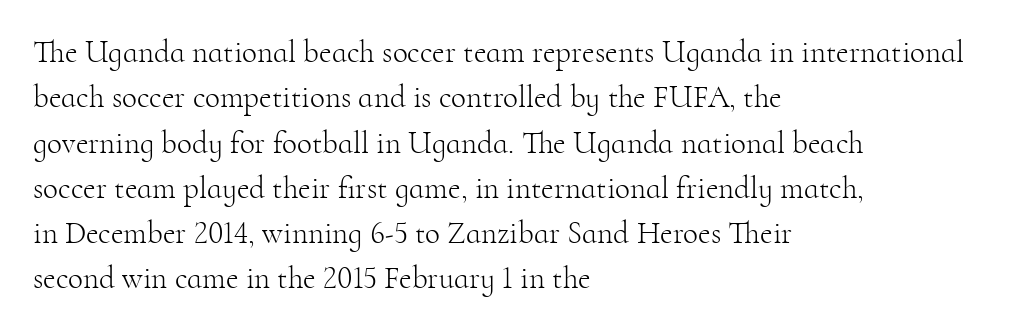
The passage shown is typeset with a serif family. A classic flush-left, rag-right setting is used for this passage. Spacing verdict: proportional, widths tailored to each character. Does the leading feel generous? No, just average. The zone under the glyphs is completely vacant.
